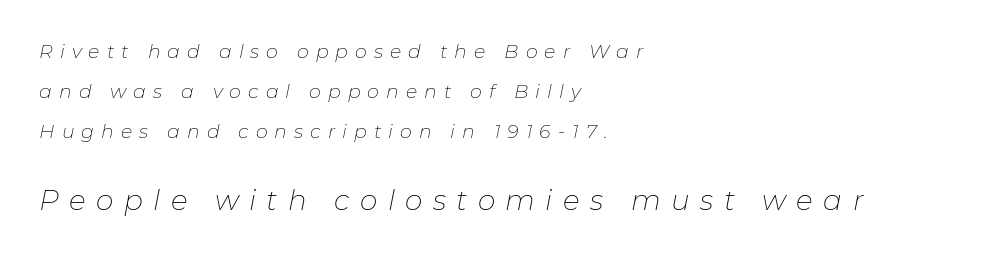
Q: Is the text bold? A: No.
Q: Is the text italic (slanted)? A: Yes, it leans right by about 11 degrees.
Q: Is the text underlined? A: No.
Q: How is the paragraph aligned? A: Left-aligned.
Q: Is the spacing between letters normal or unusually wide? A: Unusually wide.
Q: Is the spacing between lines tight, normal or loose? A: Loose.
Q: Which block of text is set in a larger size, the first (top) or the second (bottom)? A: The second (bottom) one.
Q: Width (condensed, normal, or wide)? A: Normal.
Q: Stroke contrast? A: Low.
Q: x-height? A: Medium.
Q: Monospaced? A: No.
